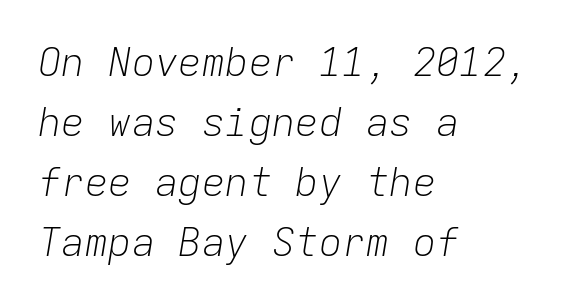
The letterforms sit at book weight or below. The block of text has a typical density, with ordinary space between rows. Compared with typical body copy, the letter spacing here is the same. The rendering uses typewriter-style spacing with identical character cells.
